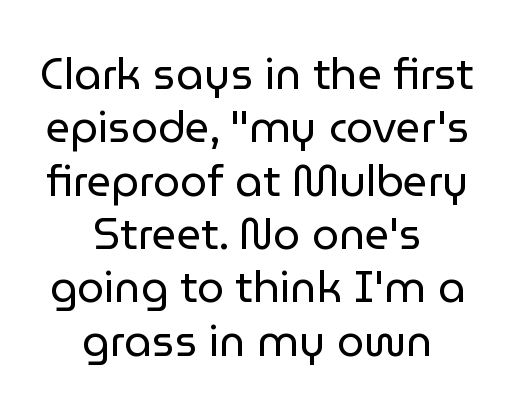
{"serif": "no", "italic": "no", "bold": "no", "weight": "regular", "width": "normal", "stroke_contrast": "low", "x_height": "medium", "monospaced": "no", "underline": "no", "align": "center", "line_spacing_ratio": 1.24, "letter_spacing": "normal", "letter_spacing_em": 0.0, "glyph_px": 43}
